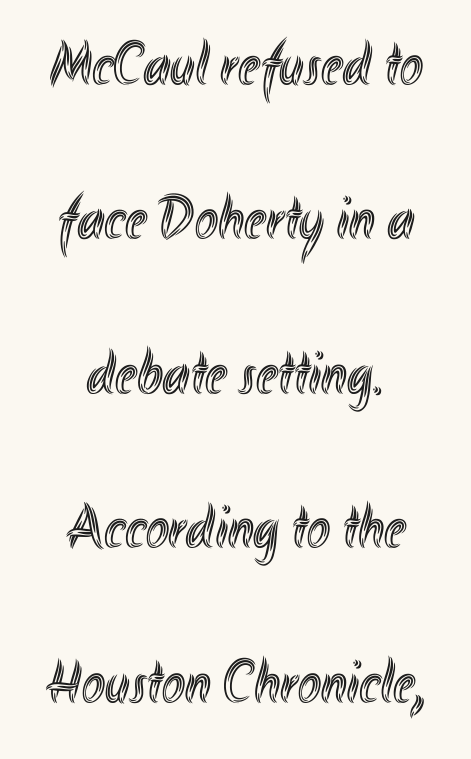
The image shows 62 px condensed type; set loose line spacing (2.49x), normal letter spacing, not underlined; a small x-height.
